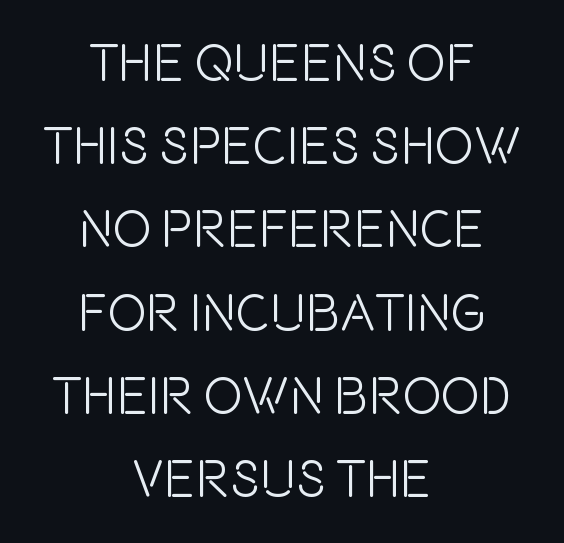
{"serif": "no", "italic": "no", "width": "condensed", "x_height": "large", "monospaced": "no", "underline": "no", "align": "center", "line_spacing": "normal", "line_spacing_ratio": 1.6, "letter_spacing": "normal", "letter_spacing_em": 0.0, "glyph_px": 52}
